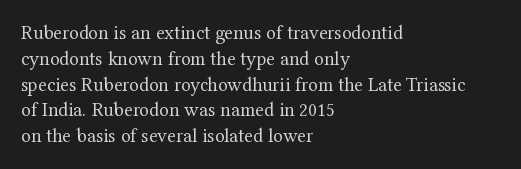
The image shows 20 px text type, upright; set left-aligned, normal line spacing (1.29x), normal letter spacing, not underlined.
